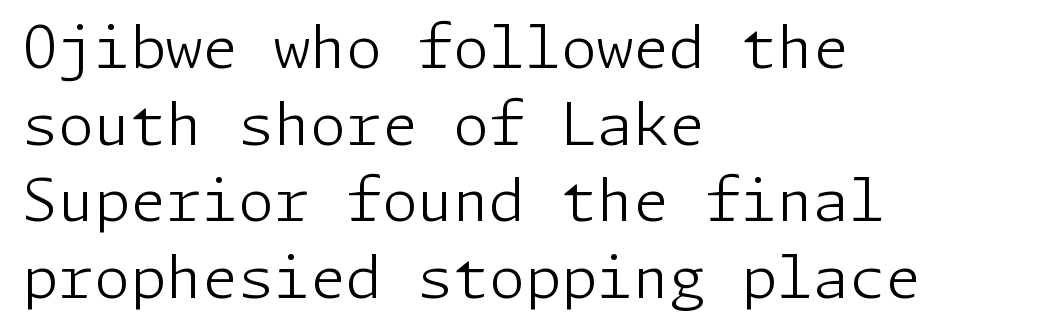
Tracking here is standard; glyphs follow each other at the usual distance. Notice how the stems are strictly vertical — no italics here. Serifs: no, the terminals of the letterforms are clean. Counters stay open thanks to moderate or lighter strokes. Underlining? Definitely not there. Does the leading feel generous? No, just average.
